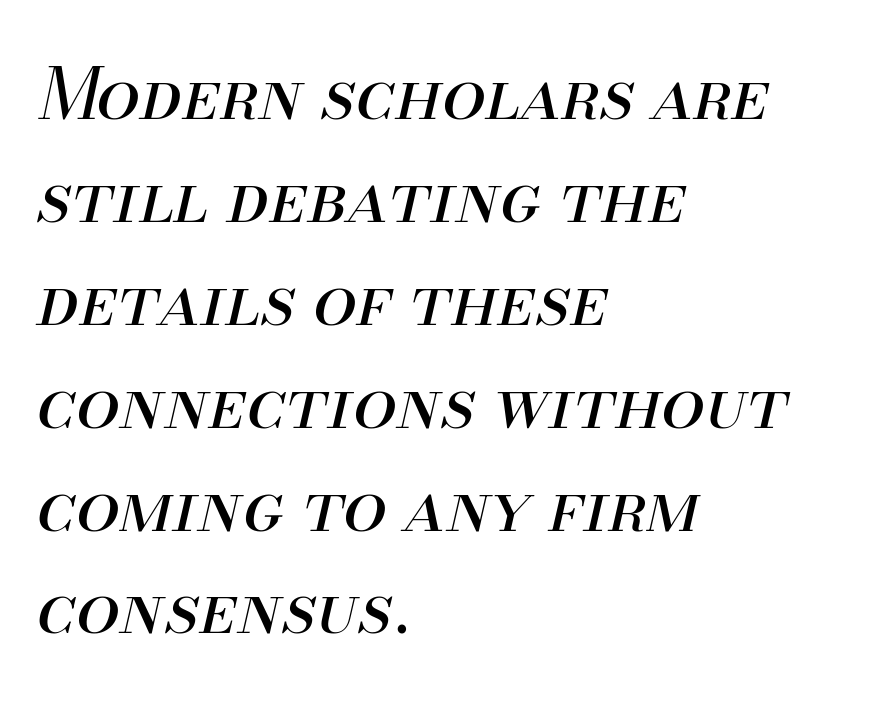
The text carries the slant typical of an italic or oblique font. Vertically, the passage feels balanced, rows spaced as you'd expect. These lines are set flush left with a ragged right edge. Is the stroke heavy? The answer is a plain regular-or-lighter. Letters rest on an invisible, unmarked baseline.
